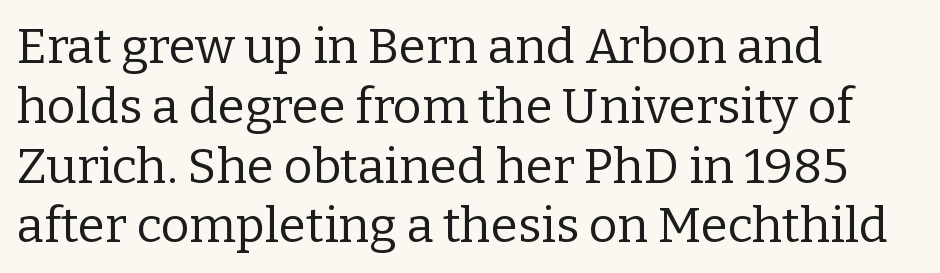
Bare-footed words on every line. The lines are quadded left. There is no visible air inserted between adjacent glyphs. Spacing verdict: proportional, widths tailored to each character. A quiet, ordinary-to-light weight characterises the typeface.
